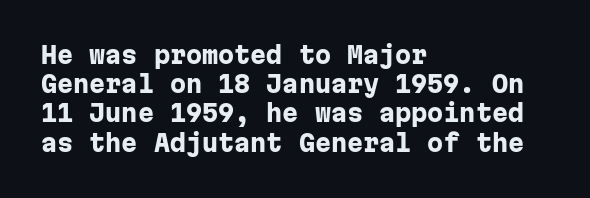
Is the block centered? No — it sits flush against the left margin. Strong, thick strokes mark this as bold type. Plain, unruled lines of type. Nothing unusual about the tracking: characters are spaced as the font intends. When letters stand straight like this, we call the style roman or upright. One glance says typical: line gaps are just what's usual.
